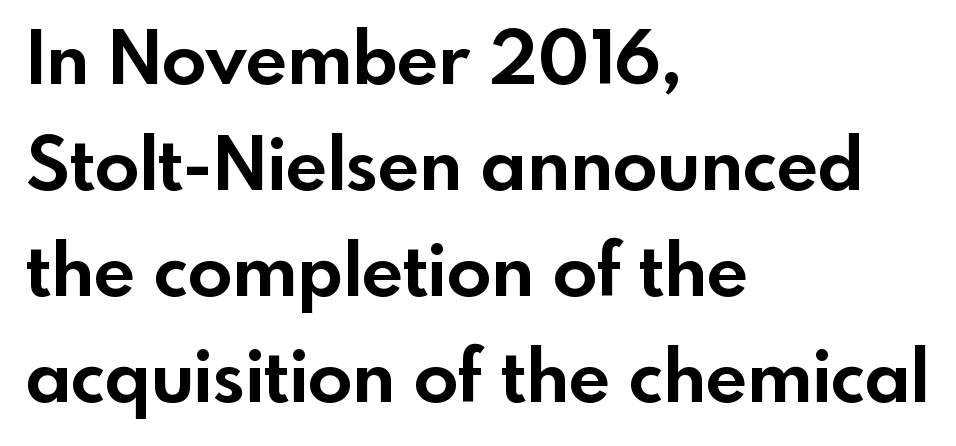
Q: Is the text bold? A: Yes.
Q: Is the text italic (slanted)? A: No, it is upright.
Q: Is the typeface a serif or a sans-serif typeface? A: Sans-serif.
Q: Is the text underlined? A: No.
Q: How is the paragraph aligned? A: Left-aligned.
Q: Is the spacing between letters normal or unusually wide? A: Normal.
Q: Is the spacing between lines tight, normal or loose? A: Normal.
Q: Width (condensed, normal, or wide)? A: Normal.
Q: x-height? A: Small.
Q: Monospaced? A: No.
